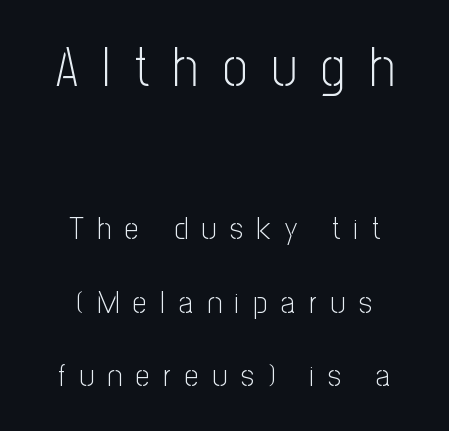
The more generous point size was reserved for the upper chunk. The horizontal fit of the characters is loose and conspicuously gappy. Does the lettering tilt? It doesn't — this is upright. The rendering uses natural spacing where letterforms have individual widths. Descenders are the only things crossing below the line.
